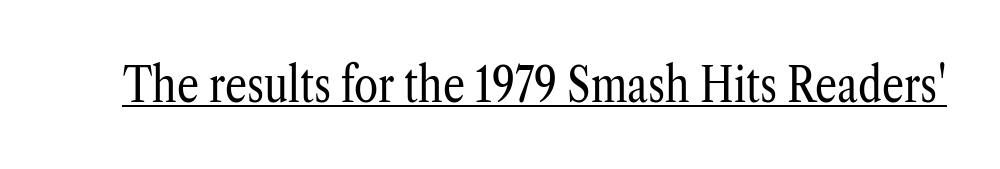
The image shows 49 px regular-weight, condensed serif type, upright; set normal letter spacing, underlined; low stroke contrast and a medium x-height.
